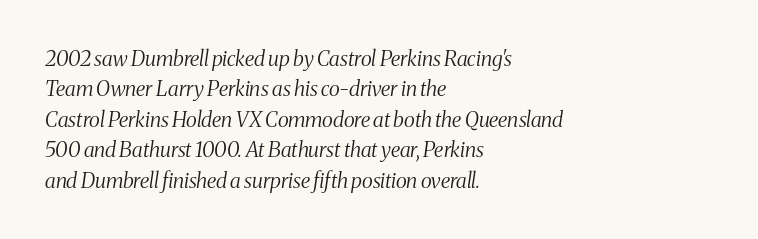
{"italic": "yes", "lean": "right", "slant_degrees": 8, "bold": "no", "underline": "no", "align": "left", "line_spacing": "normal", "line_spacing_ratio": 1.45, "letter_spacing": "normal", "letter_spacing_em": 0.0, "glyph_px": 21}
